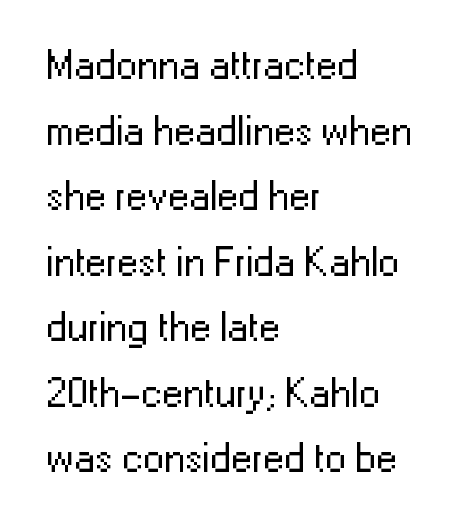
{"serif": "no", "italic": "no", "bold": "no", "weight": "regular", "width": "normal", "stroke_contrast": "low", "x_height": "medium", "monospaced": "no", "underline": "no", "align": "left", "line_spacing": "normal", "line_spacing_ratio": 1.56, "letter_spacing": "normal", "letter_spacing_em": 0.0, "glyph_px": 42}
